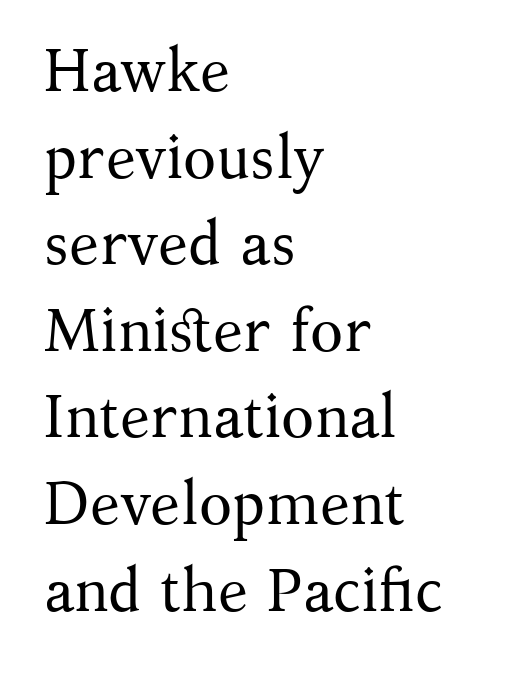
Varying glyph widths throughout — classic text-font behaviour. This sample keeps an unexceptional amount of space between lines. Alignment: flush left. Every character sits straight up, as roman type does. The strokes carry an ordinary text weight at most.
